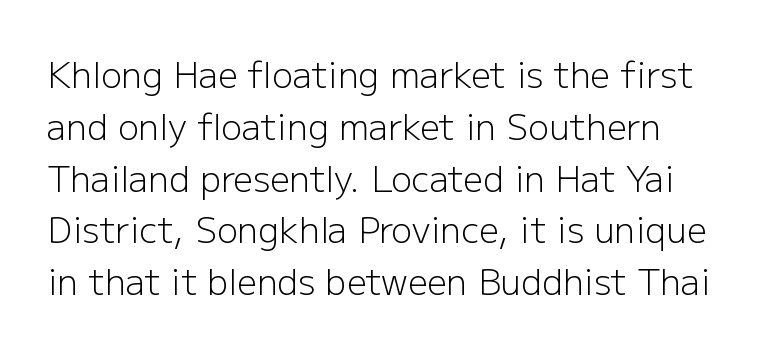
Q: Is the text bold? A: No.
Q: Is the text italic (slanted)? A: No, it is upright.
Q: Is the typeface a serif or a sans-serif typeface? A: Sans-serif.
Q: Is the text underlined? A: No.
Q: Is the spacing between letters normal or unusually wide? A: Normal.
Q: Is the spacing between lines tight, normal or loose? A: Normal.
Q: Width (condensed, normal, or wide)? A: Normal.
Q: Stroke contrast? A: Low.
Q: x-height? A: Medium.
Q: Monospaced? A: No.
